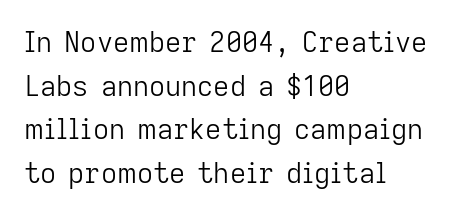
{"serif": "no", "italic": "no", "bold": "no", "weight": "light", "width": "normal", "stroke_contrast": "low", "x_height": "medium", "monospaced": "no", "underline": "no", "align": "left", "line_spacing": "normal", "line_spacing_ratio": 1.56, "letter_spacing": "normal", "letter_spacing_em": 0.0, "glyph_px": 28}
